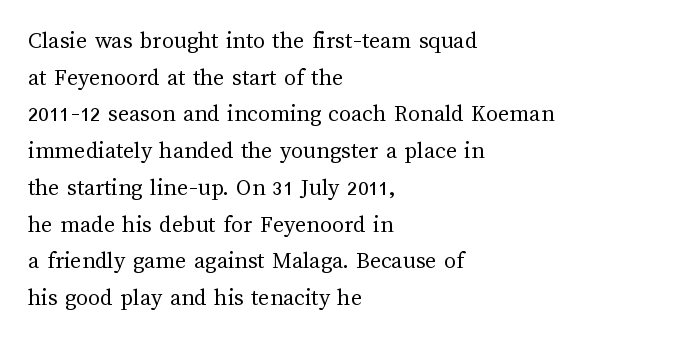
Standard letterfit; no display-style spreading of the glyphs. No chunkiness to these letters — they're not bold. This is roman type, the default non-slanted kind. Does the copy run flush right? No — it runs flush left.
